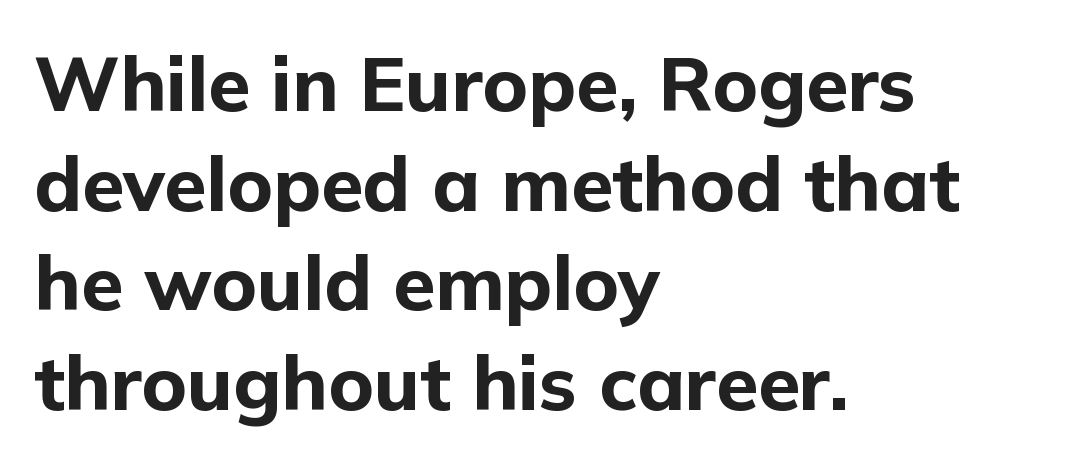
Q: Is the text bold? A: Yes.
Q: Is the text italic (slanted)? A: No, it is upright.
Q: Is the typeface a serif or a sans-serif typeface? A: Sans-serif.
Q: Is the text underlined? A: No.
Q: How is the paragraph aligned? A: Left-aligned.
Q: Is the spacing between letters normal or unusually wide? A: Normal.
Q: Is the spacing between lines tight, normal or loose? A: Normal.
Q: Width (condensed, normal, or wide)? A: Normal.
Q: Stroke contrast? A: Low.
Q: x-height? A: Medium.
Q: Monospaced? A: No.
